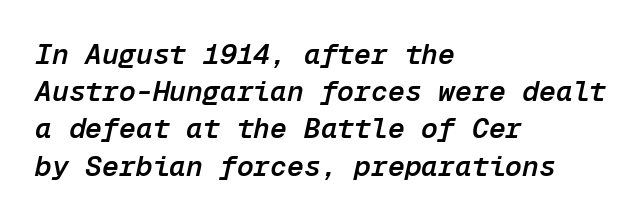
The image shows 28 px semibold type, italic (leaning right), monospaced; set left-aligned, normal line spacing (1.33x), normal letter spacing, not underlined; low stroke contrast and a medium x-height.
